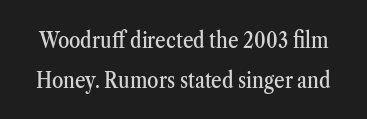
{"italic": "no", "underline": "no", "line_spacing_ratio": 1.72, "letter_spacing": "normal", "letter_spacing_em": 0.0, "glyph_px": 23}
